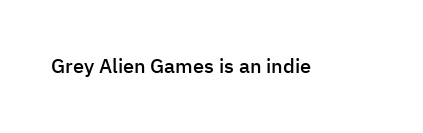
The image shows 20 px text type, upright; set normal letter spacing, not underlined.
